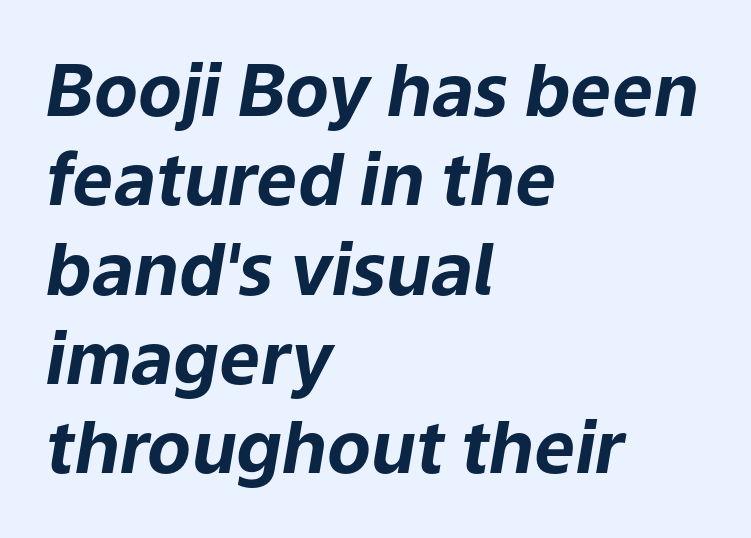
The image shows 72 px bold type, italic (leaning right); set left-aligned, line spacing 1.24x, normal letter spacing, not underlined; low stroke contrast and a medium x-height.
